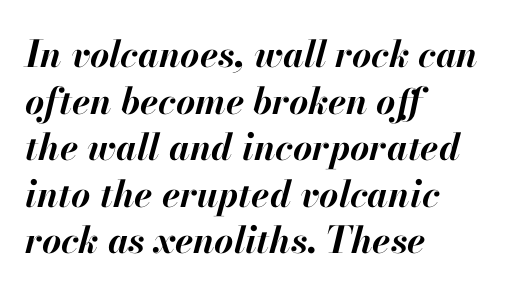
A dark, heavy texture on the line: the type is bold. The face used here is rendered with its standard letterfit. If you drew a line through each stem, it would be angled. These lines sit exactly where default settings would place them. Think of a printed novel: that variable character pitch is what you see here. The rendering anchors every line to the left-hand side.
